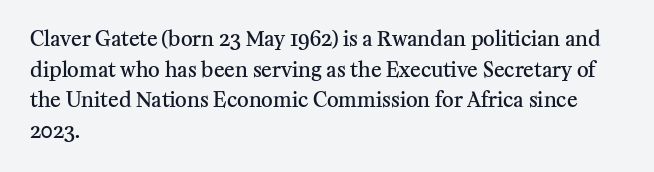
Q: Is the text bold? A: Semi-bold.
Q: Is the text italic (slanted)? A: No, it is upright.
Q: Is the text underlined? A: No.
Q: How is the paragraph aligned? A: Left-aligned.
Q: Is the spacing between letters normal or unusually wide? A: Normal.
Q: Is the spacing between lines tight, normal or loose? A: Normal.
